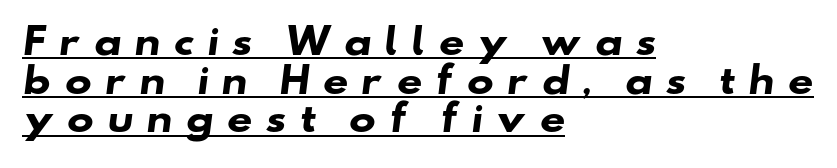
{"serif": "no", "bold": "yes", "weight": "heavy", "width": "wide", "stroke_contrast": "low", "x_height": "small", "monospaced": "no", "underline": "yes", "align": "left", "line_spacing": "tight", "line_spacing_ratio": 1.07, "letter_spacing": "wide", "letter_spacing_em": 0.34, "glyph_px": 36}
